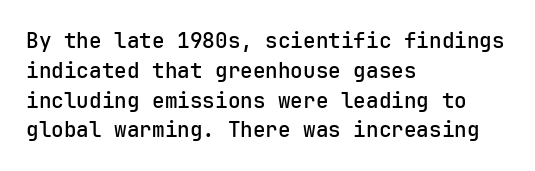
The image shows 21 px text type, upright; set left-aligned, normal line spacing (1.42x), normal letter spacing, not underlined.
